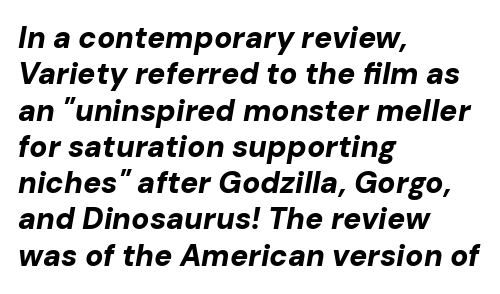
Q: Is the text bold? A: Yes.
Q: Is the text italic (slanted)? A: Yes, it leans right by about 10 degrees.
Q: Is the text underlined? A: No.
Q: How is the paragraph aligned? A: Left-aligned.
Q: Is the spacing between letters normal or unusually wide? A: Normal.
Q: Width (condensed, normal, or wide)? A: Normal.
Q: Stroke contrast? A: Low.
Q: x-height? A: Medium.
Q: Monospaced? A: No.
